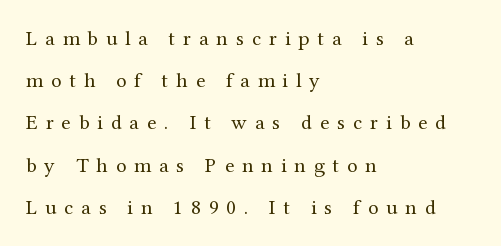
{"italic": "no", "bold": "no", "underline": "no", "align": "left", "line_spacing": "loose", "line_spacing_ratio": 2.01, "letter_spacing": "wide", "letter_spacing_em": 0.38, "glyph_px": 21}
